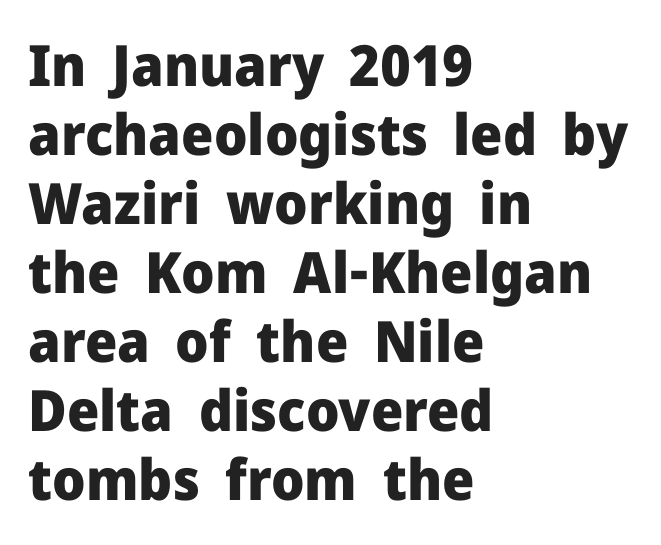
The image shows 57 px heavy sans-serif type, upright; set left-aligned, line spacing 1.21x, normal letter spacing, not underlined; low stroke contrast and a medium x-height.
